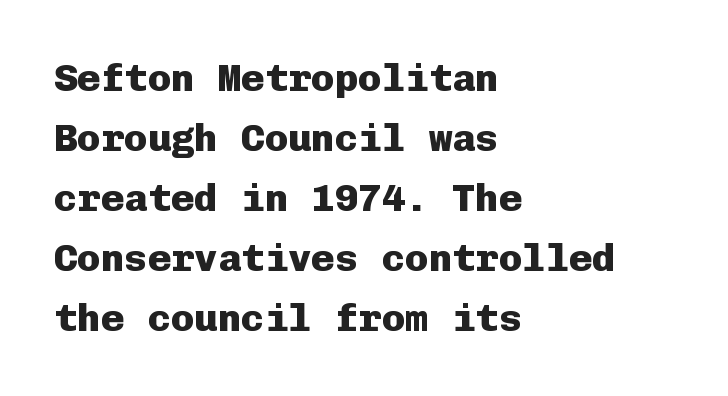
{"serif": "no", "italic": "no", "bold": "yes", "weight": "heavy", "width": "normal", "stroke_contrast": "low", "x_height": "medium", "monospaced": "yes", "underline": "no", "align": "left", "line_spacing": "normal", "line_spacing_ratio": 1.54, "letter_spacing": "normal", "letter_spacing_em": 0.0, "glyph_px": 39}
